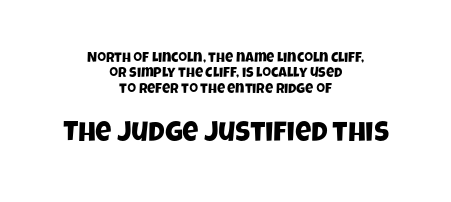
{"serif": "no", "width": "condensed", "stroke_contrast": "low", "x_height": "large", "monospaced": "no", "underline": "no", "align": "center", "line_spacing": "tight", "line_spacing_ratio": 1.1, "letter_spacing": "normal", "letter_spacing_em": 0.0, "larger_block": "second", "size_ratio": 2.0, "glyph_px": 28}
